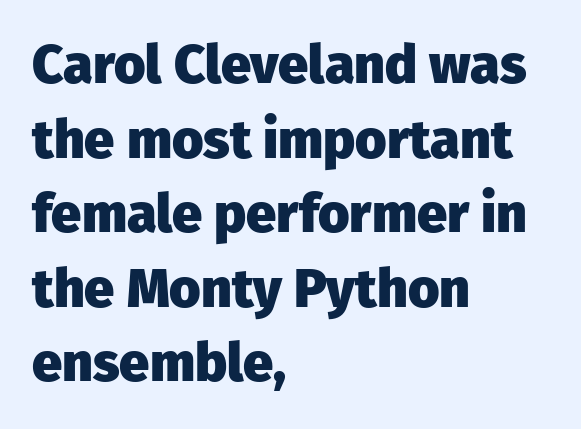
Q: Is the text bold? A: Yes.
Q: Is the text italic (slanted)? A: No, it is upright.
Q: Is the typeface a serif or a sans-serif typeface? A: Sans-serif.
Q: Is the text underlined? A: No.
Q: How is the paragraph aligned? A: Left-aligned.
Q: Is the spacing between letters normal or unusually wide? A: Normal.
Q: Is the spacing between lines tight, normal or loose? A: Normal.
Q: Width (condensed, normal, or wide)? A: Normal.
Q: Stroke contrast? A: Low.
Q: x-height? A: Medium.
Q: Monospaced? A: No.
